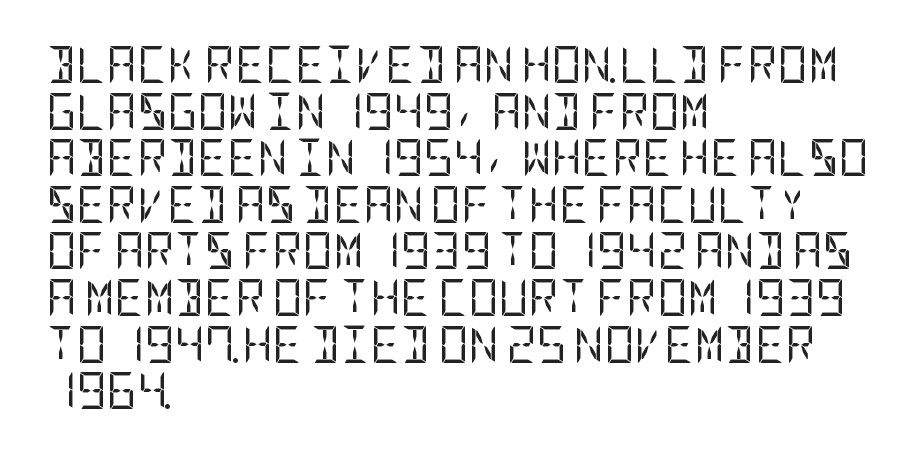
Q: Is the text bold? A: No.
Q: Is the text italic (slanted)? A: No, it is upright.
Q: Is the typeface a serif or a sans-serif typeface? A: Sans-serif.
Q: Is the text underlined? A: No.
Q: How is the paragraph aligned? A: Left-aligned.
Q: Is the spacing between letters normal or unusually wide? A: Normal.
Q: Is the spacing between lines tight, normal or loose? A: Normal.
Q: Width (condensed, normal, or wide)? A: Condensed.
Q: Stroke contrast? A: Low.
Q: x-height? A: Large.
